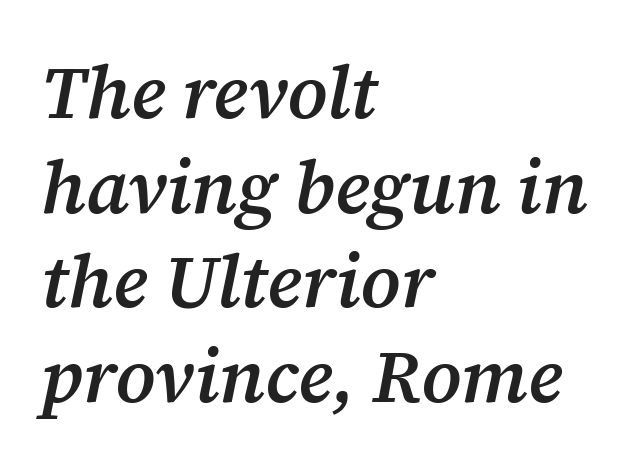
The image shows 74 px semibold serif type, italic (leaning right); set left-aligned, normal line spacing (1.28x), normal letter spacing, not underlined; medium stroke contrast and a medium x-height.
